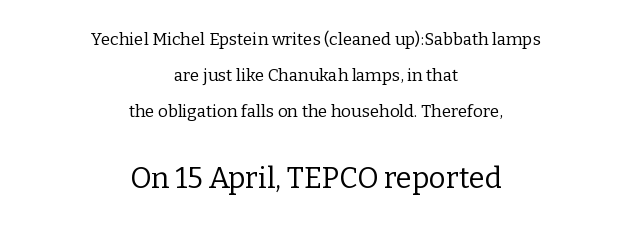
Block two is the big one; block one sits smaller above it. Are there feet on the stems? There are — it's a serif. The baseline area is clear. Character widths vary here, with narrow letters taking less room than wide ones. Is the type heavy? It reads as light-to-regular instead.
